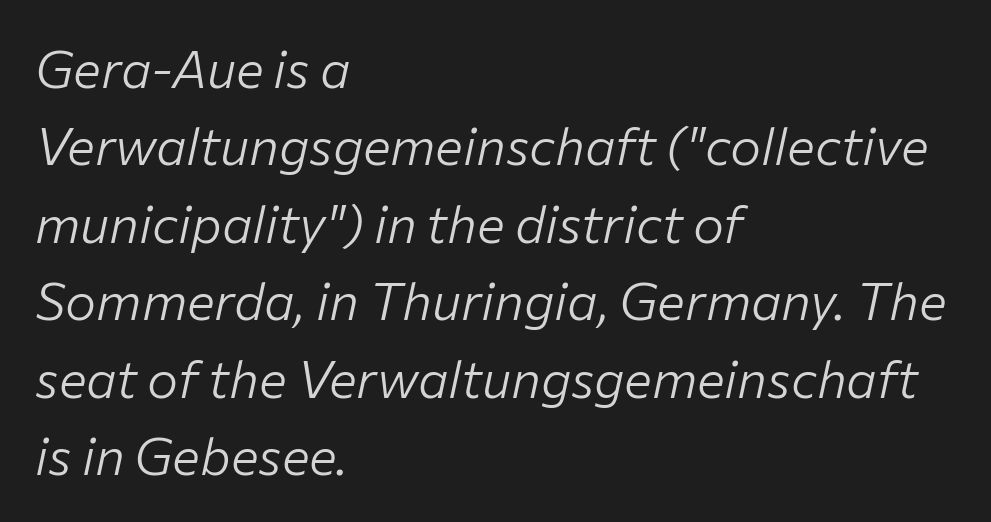
{"italic": "yes", "lean": "right", "slant_degrees": 12, "bold": "no", "weight": "light", "width": "normal", "stroke_contrast": "low", "x_height": "medium", "monospaced": "no", "underline": "no", "align": "left", "line_spacing": "normal", "line_spacing_ratio": 1.49, "letter_spacing": "normal", "letter_spacing_em": 0.0, "glyph_px": 52}
